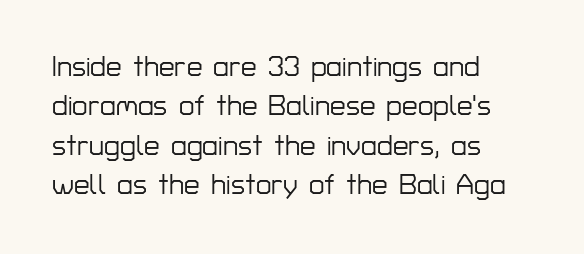
{"serif": "no", "italic": "no", "width": "normal", "stroke_contrast": "low", "x_height": "medium", "monospaced": "no", "underline": "no", "align": "left", "line_spacing": "normal", "line_spacing_ratio": 1.41, "letter_spacing": "normal", "letter_spacing_em": 0.0, "glyph_px": 28}
